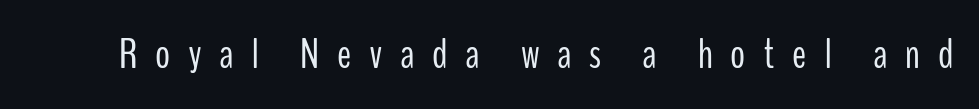
The image shows 42 px light, condensed sans-serif type, upright; set unusually wide letter spacing (+0.42 em), not underlined; low stroke contrast and a medium x-height.
